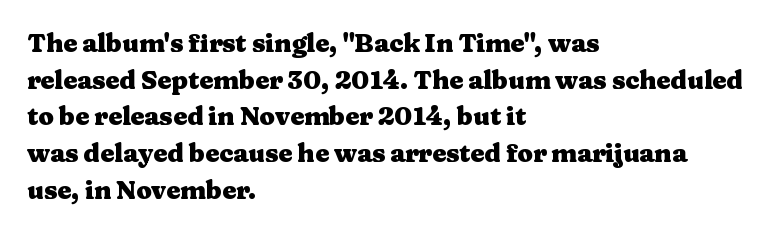
Q: Is the text bold? A: Yes.
Q: Is the text italic (slanted)? A: No, it is upright.
Q: Is the text underlined? A: No.
Q: How is the paragraph aligned? A: Left-aligned.
Q: Is the spacing between letters normal or unusually wide? A: Normal.
Q: Is the spacing between lines tight, normal or loose? A: Normal.
